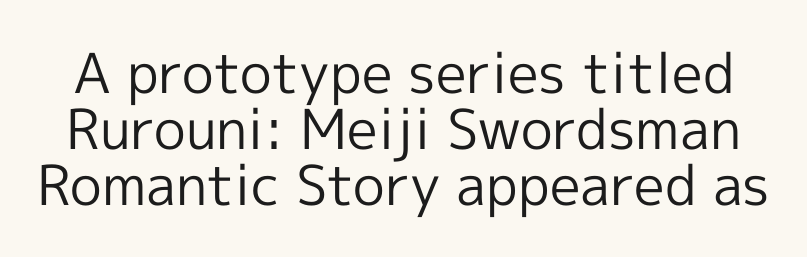
{"serif": "no", "italic": "no", "bold": "no", "weight": "regular", "width": "normal", "x_height": "medium", "monospaced": "no", "underline": "no", "line_spacing": "tight", "line_spacing_ratio": 1.02, "letter_spacing": "normal", "letter_spacing_em": 0.0, "glyph_px": 55}
